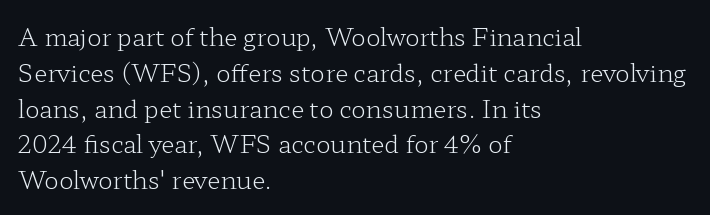
The image shows 24 px text type, upright; set left-aligned, normal line spacing (1.49x), normal letter spacing, not underlined.
